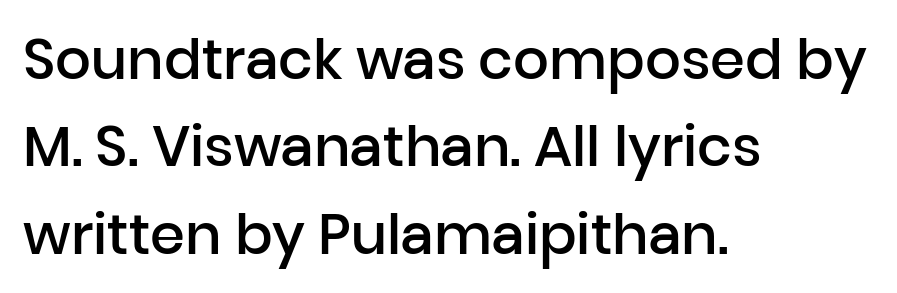
Q: Is the text bold? A: Semi-bold.
Q: Is the text italic (slanted)? A: No, it is upright.
Q: Is the typeface a serif or a sans-serif typeface? A: Sans-serif.
Q: Is the text underlined? A: No.
Q: How is the paragraph aligned? A: Left-aligned.
Q: Is the spacing between letters normal or unusually wide? A: Normal.
Q: Is the spacing between lines tight, normal or loose? A: Normal.
Q: Width (condensed, normal, or wide)? A: Normal.
Q: Stroke contrast? A: Low.
Q: x-height? A: Medium.
Q: Monospaced? A: No.
